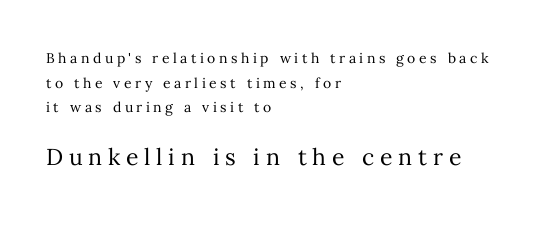
{"italic": "no", "bold": "no", "underline": "no", "align": "left", "line_spacing_ratio": 1.76, "letter_spacing": "wide", "letter_spacing_em": 0.25, "larger_block": "second", "size_ratio": 1.64, "glyph_px": 23}
